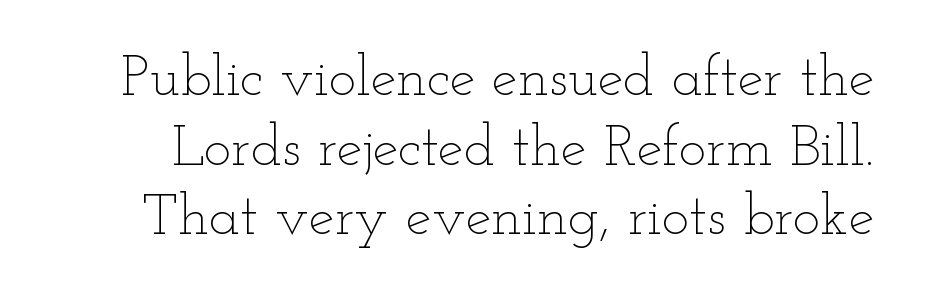
{"italic": "no", "bold": "no", "weight": "thin", "width": "wide", "stroke_contrast": "low", "x_height": "small", "monospaced": "no", "underline": "no", "line_spacing_ratio": 1.2, "letter_spacing": "normal", "letter_spacing_em": 0.0, "glyph_px": 58}
